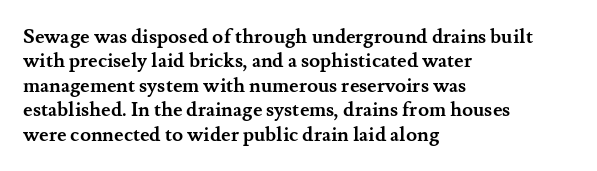
{"italic": "no", "bold": "yes", "underline": "no", "align": "left", "line_spacing_ratio": 1.22, "letter_spacing": "normal", "letter_spacing_em": 0.0, "glyph_px": 20}
